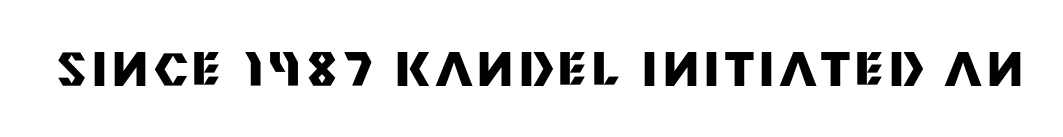
Does the weight exceed regular? Yes, all the way to bold. Does the type have serifs? No, each stem ends abruptly. These lines are rendered in a variable-pitch font. Underlining? Definitely not there. Italic? Not at all — the glyphs are vertical.
